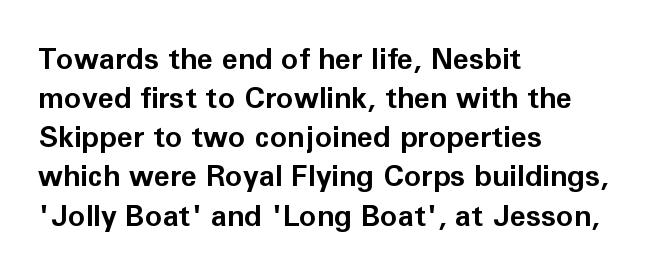
Q: Is the text bold? A: Yes.
Q: Is the text italic (slanted)? A: No, it is upright.
Q: Is the typeface a serif or a sans-serif typeface? A: Sans-serif.
Q: Is the text underlined? A: No.
Q: How is the paragraph aligned? A: Left-aligned.
Q: Is the spacing between letters normal or unusually wide? A: Normal.
Q: Is the spacing between lines tight, normal or loose? A: Normal.
Q: Width (condensed, normal, or wide)? A: Normal.
Q: Stroke contrast? A: Low.
Q: x-height? A: Medium.
Q: Monospaced? A: No.
